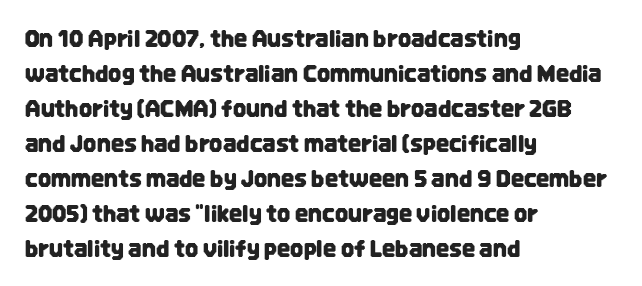
The image shows 23 px text type, upright; set left-aligned, normal line spacing (1.52x), normal letter spacing, not underlined.
